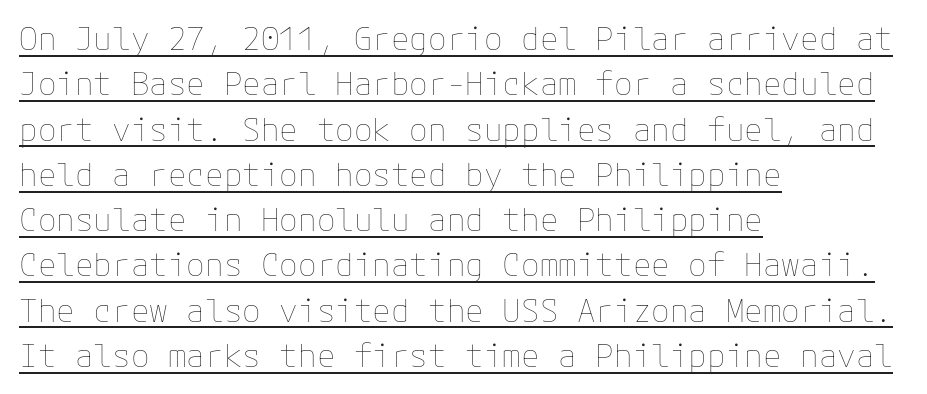
The image shows 31 px thin type, upright; set left-aligned, normal line spacing (1.46x), normal letter spacing, underlined; low stroke contrast and a medium x-height.
